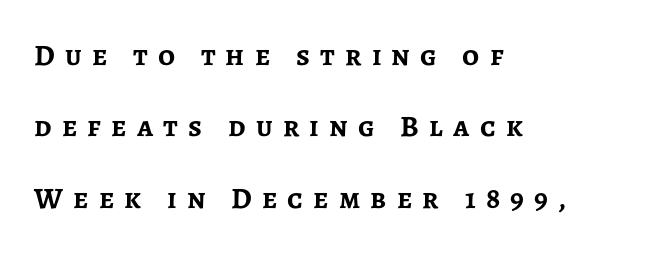
Q: Is the text bold? A: Yes.
Q: Is the text italic (slanted)? A: No, it is upright.
Q: Is the typeface a serif or a sans-serif typeface? A: Sans-serif.
Q: Is the text underlined? A: No.
Q: How is the paragraph aligned? A: Left-aligned.
Q: Is the spacing between letters normal or unusually wide? A: Unusually wide.
Q: Is the spacing between lines tight, normal or loose? A: Loose.
Q: Width (condensed, normal, or wide)? A: Normal.
Q: Stroke contrast? A: Low.
Q: x-height? A: Medium.
Q: Monospaced? A: No.
